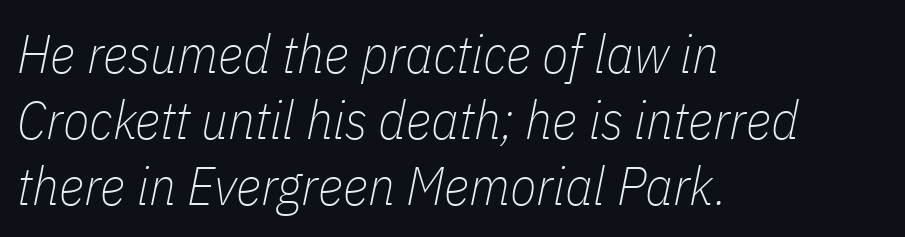
The image shows 54 px thin, condensed type, italic (leaning right); set left-aligned, line spacing 1.22x, normal letter spacing, not underlined; low stroke contrast and a medium x-height.
